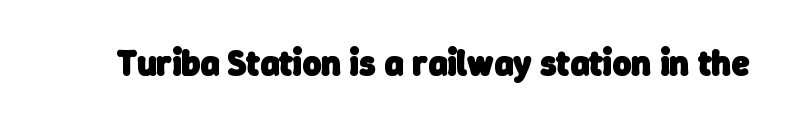
The image shows 36 px heavy sans-serif type; set normal letter spacing, not underlined; low stroke contrast and a medium x-height.
